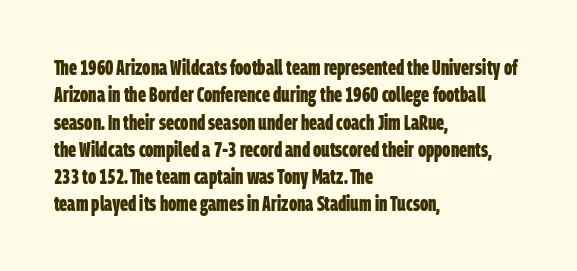
Q: Is the text bold? A: Yes.
Q: Is the text underlined? A: No.
Q: How is the paragraph aligned? A: Left-aligned.
Q: Is the spacing between letters normal or unusually wide? A: Normal.
Q: Is the spacing between lines tight, normal or loose? A: Normal.
